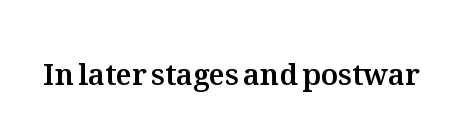
The image shows 29 px text type, upright; set normal letter spacing, not underlined; medium stroke contrast and a medium x-height.
